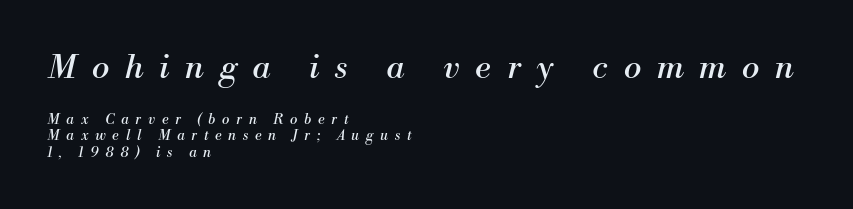
{"serif": "yes", "italic": "yes", "lean": "right", "slant_degrees": 13, "bold": "no", "weight": "regular", "width": "normal", "stroke_contrast": "medium", "x_height": "small", "monospaced": "no", "underline": "no", "align": "left", "line_spacing": "tight", "line_spacing_ratio": 1.15, "letter_spacing": "wide", "letter_spacing_em": 0.48, "larger_block": "first", "size_ratio": 2.36, "glyph_px": 33}
